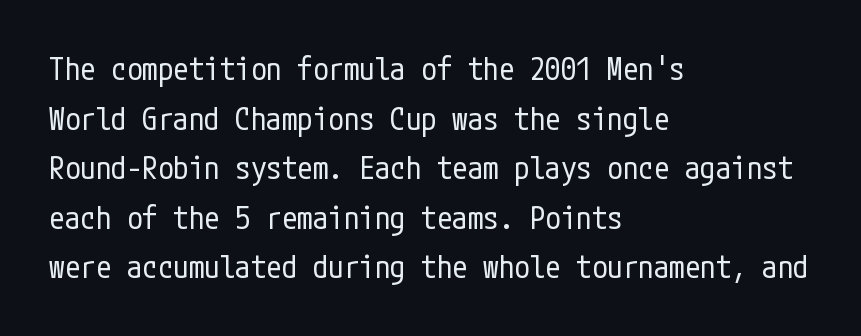
Q: Is the text bold? A: No.
Q: Is the text italic (slanted)? A: No, it is upright.
Q: Is the typeface a serif or a sans-serif typeface? A: Sans-serif.
Q: Is the text underlined? A: No.
Q: How is the paragraph aligned? A: Left-aligned.
Q: Is the spacing between letters normal or unusually wide? A: Normal.
Q: Is the spacing between lines tight, normal or loose? A: Normal.
Q: Width (condensed, normal, or wide)? A: Condensed.
Q: Stroke contrast? A: Low.
Q: x-height? A: Medium.
